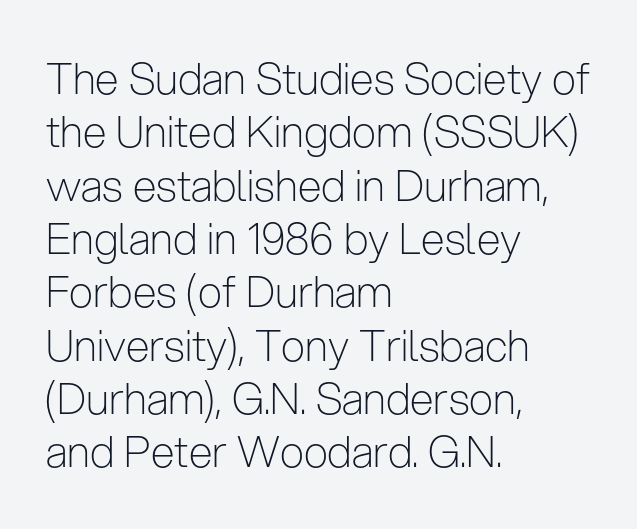
The image shows 43 px light, condensed sans-serif type, upright; set left-aligned, line spacing 1.24x, normal letter spacing, not underlined; low stroke contrast and a medium x-height.
